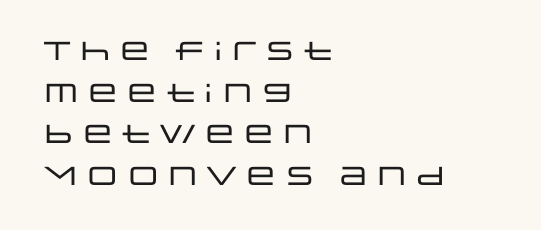
The glyphs are unaccompanied by any horizontal stroke below them. Nope, not italic — everything's standing straight. This sample keeps an unexceptional amount of space between lines. The lines are quadded left. Characters follow at the spacing the type designer built in.
